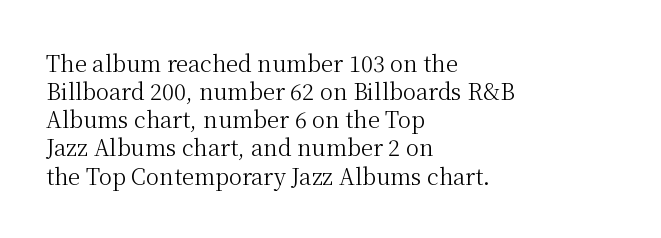
Q: Is the text bold? A: No.
Q: Is the text italic (slanted)? A: No, it is upright.
Q: Is the text underlined? A: No.
Q: How is the paragraph aligned? A: Left-aligned.
Q: Is the spacing between letters normal or unusually wide? A: Normal.
Q: Is the spacing between lines tight, normal or loose? A: Normal.
